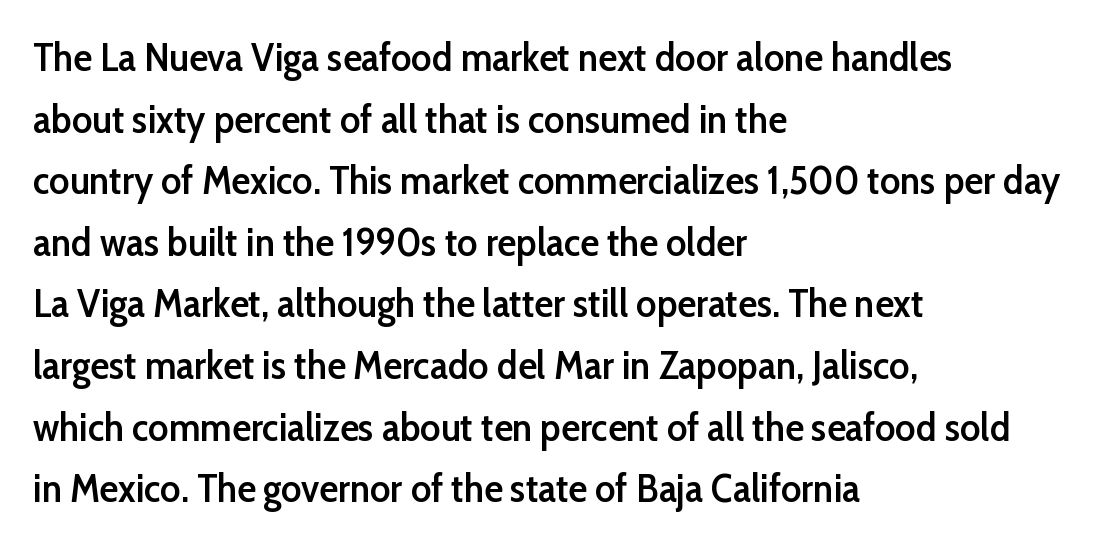
{"serif": "no", "italic": "no", "bold": "semi", "weight": "semibold", "width": "normal", "stroke_contrast": "low", "x_height": "medium", "monospaced": "no", "underline": "no", "align": "left", "line_spacing": "normal", "line_spacing_ratio": 1.58, "letter_spacing": "normal", "letter_spacing_em": 0.0, "glyph_px": 39}
